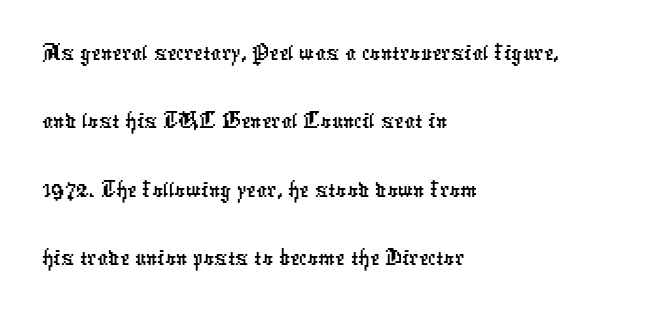
Classification — sans serif. The rendering uses natural spacing where letterforms have individual widths. There is no visible air inserted between adjacent glyphs. Line starts are locked; line ends wander.
